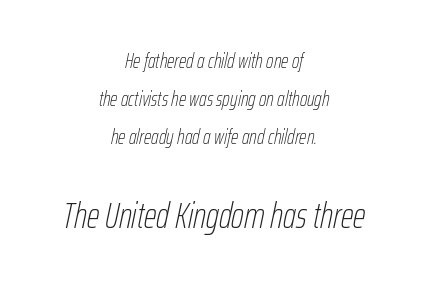
{"italic": "yes", "lean": "right", "slant_degrees": 12, "bold": "no", "weight": "thin", "width": "condensed", "stroke_contrast": "low", "x_height": "medium", "monospaced": "no", "underline": "no", "align": "center", "line_spacing_ratio": 1.81, "letter_spacing": "normal", "letter_spacing_em": 0.0, "larger_block": "second", "size_ratio": 1.71, "glyph_px": 36}
